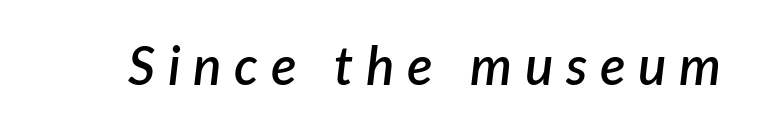
Q: Is the text bold? A: Semi-bold.
Q: Is the text italic (slanted)? A: Yes, it leans right by about 7 degrees.
Q: Is the text underlined? A: No.
Q: Is the spacing between letters normal or unusually wide? A: Unusually wide.
Q: Width (condensed, normal, or wide)? A: Normal.
Q: Stroke contrast? A: Low.
Q: x-height? A: Medium.
Q: Monospaced? A: No.
